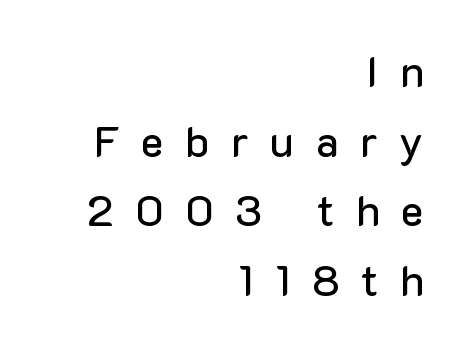
{"serif": "no", "italic": "no", "width": "normal", "stroke_contrast": "low", "x_height": "medium", "monospaced": "no", "underline": "no", "align": "right", "line_spacing": "normal", "line_spacing_ratio": 1.62, "letter_spacing": "wide", "letter_spacing_em": 0.5, "glyph_px": 43}
